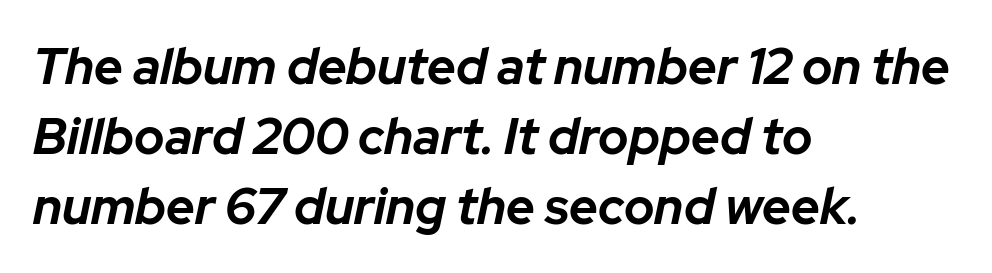
The image shows 50 px bold type, italic (leaning right); set left-aligned, normal line spacing (1.4x), normal letter spacing, not underlined; low stroke contrast and a medium x-height.
